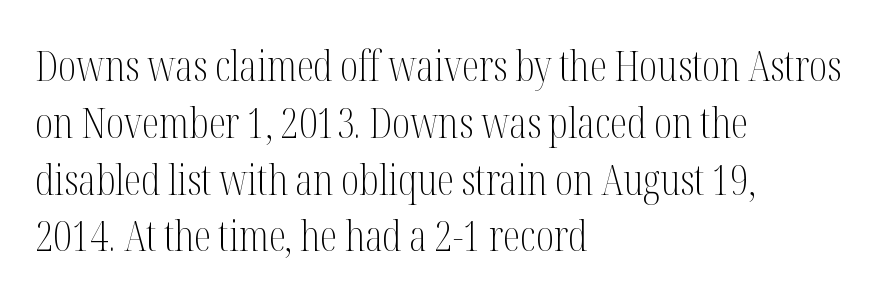
{"serif": "yes", "italic": "no", "bold": "no", "weight": "light", "width": "condensed", "stroke_contrast": "medium", "x_height": "medium", "monospaced": "no", "underline": "no", "align": "left", "line_spacing": "normal", "line_spacing_ratio": 1.32, "letter_spacing": "normal", "letter_spacing_em": 0.0, "glyph_px": 43}
